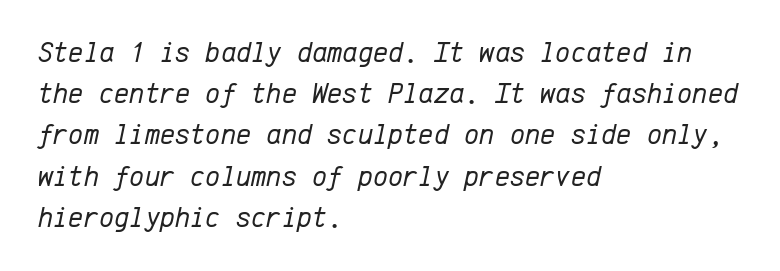
Q: Is the text bold? A: No.
Q: Is the text italic (slanted)? A: Yes, it leans right by about 12 degrees.
Q: Is the text underlined? A: No.
Q: How is the paragraph aligned? A: Left-aligned.
Q: Is the spacing between letters normal or unusually wide? A: Normal.
Q: Is the spacing between lines tight, normal or loose? A: Normal.
Q: Width (condensed, normal, or wide)? A: Normal.
Q: Stroke contrast? A: Low.
Q: x-height? A: Medium.
Q: Monospaced? A: Yes.
